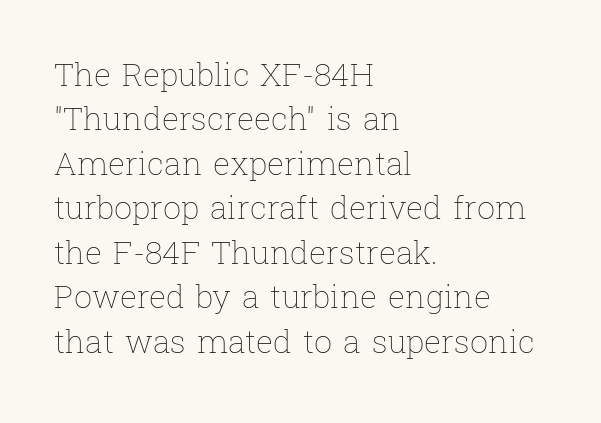
Q: Is the text bold? A: No.
Q: Is the text italic (slanted)? A: No, it is upright.
Q: Is the text underlined? A: No.
Q: How is the paragraph aligned? A: Left-aligned.
Q: Is the spacing between letters normal or unusually wide? A: Normal.
Q: Is the spacing between lines tight, normal or loose? A: Normal.
Q: Width (condensed, normal, or wide)? A: Normal.
Q: Stroke contrast? A: Low.
Q: x-height? A: Medium.
Q: Monospaced? A: No.
